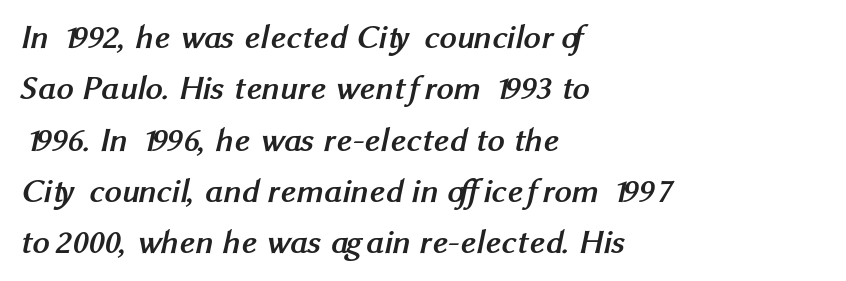
Type style note: lacks serifs. Is the type bold? Yes — the strokes are clearly thick and heavy. Line spacing here is normal. Proportional: the letters do not fall into vertical columns. A typesetter would call this zero additional tracking.
